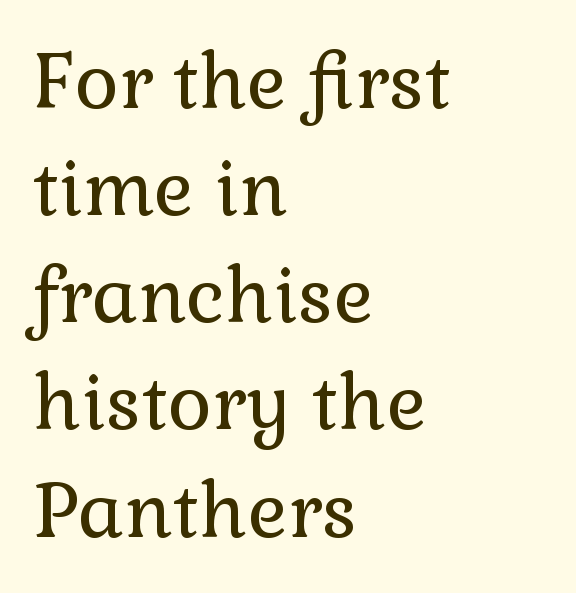
Q: Is the text bold? A: No.
Q: Is the text italic (slanted)? A: No, it is upright.
Q: Is the typeface a serif or a sans-serif typeface? A: Serif.
Q: Is the text underlined? A: No.
Q: How is the paragraph aligned? A: Left-aligned.
Q: Is the spacing between letters normal or unusually wide? A: Normal.
Q: Is the spacing between lines tight, normal or loose? A: Normal.
Q: Width (condensed, normal, or wide)? A: Normal.
Q: x-height? A: Medium.
Q: Monospaced? A: No.
